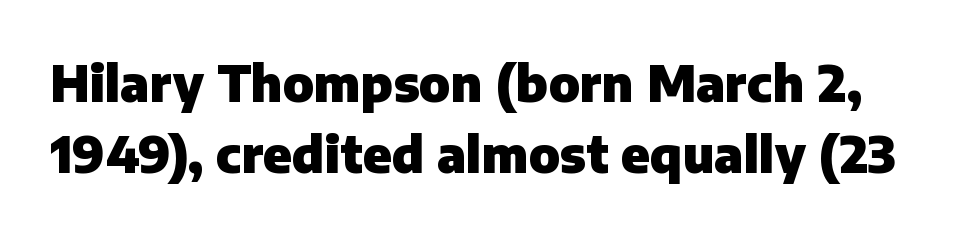
Q: Is the text bold? A: Yes.
Q: Is the text italic (slanted)? A: No, it is upright.
Q: Is the typeface a serif or a sans-serif typeface? A: Sans-serif.
Q: Is the text underlined? A: No.
Q: Is the spacing between letters normal or unusually wide? A: Normal.
Q: Is the spacing between lines tight, normal or loose? A: Normal.
Q: Width (condensed, normal, or wide)? A: Normal.
Q: Stroke contrast? A: Low.
Q: x-height? A: Medium.
Q: Monospaced? A: No.
